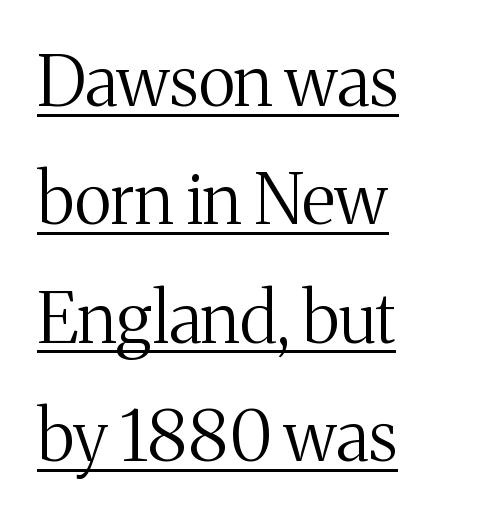
The image shows 70 px regular-weight serif type, upright; set left-aligned, normal line spacing (1.69x), normal letter spacing, underlined; medium stroke contrast and a medium x-height.
